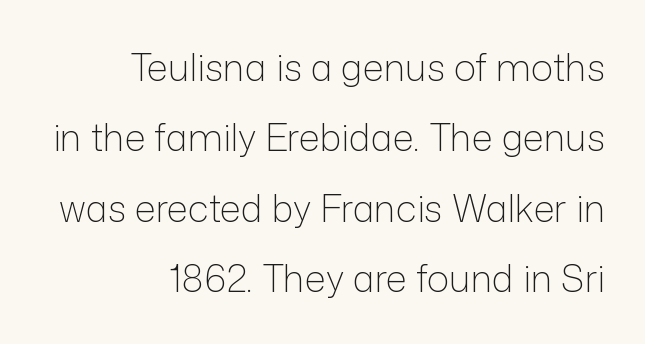
This sample uses plain, unmodified letter spacing. Notice the wide empty band between every row — that's loose leading. Is this a heavy cut? Hardly; it is regular or lighter. In CSS terms this would be text-align: right. Each letter's strokes conclude bluntly, with no projecting serifs.
